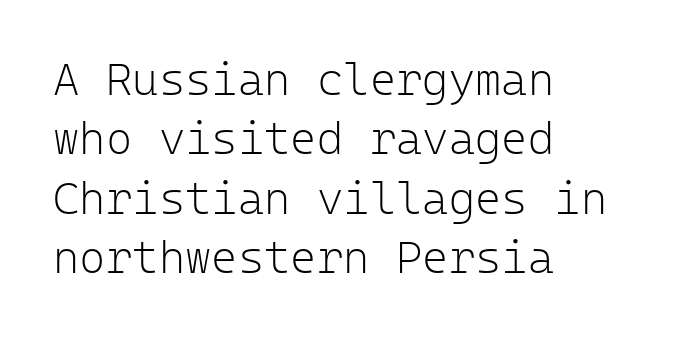
{"serif": "no", "italic": "no", "bold": "no", "weight": "light", "width": "normal", "stroke_contrast": "low", "x_height": "medium", "monospaced": "yes", "underline": "no", "align": "left", "line_spacing": "normal", "line_spacing_ratio": 1.32, "letter_spacing": "normal", "letter_spacing_em": 0.0, "glyph_px": 45}
